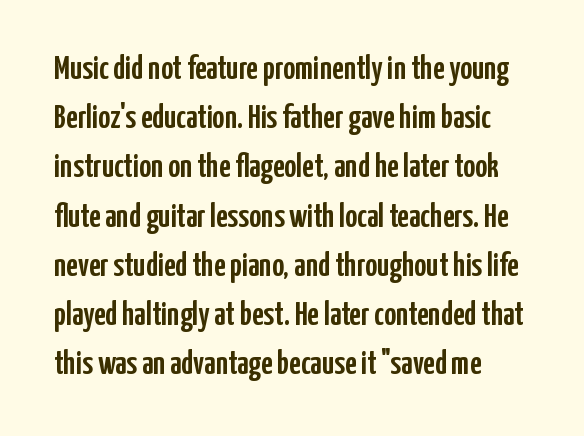
{"serif": "no", "italic": "no", "width": "condensed", "stroke_contrast": "low", "x_height": "medium", "monospaced": "no", "underline": "no", "align": "left", "line_spacing": "normal", "line_spacing_ratio": 1.49, "letter_spacing": "normal", "letter_spacing_em": 0.0, "glyph_px": 33}
